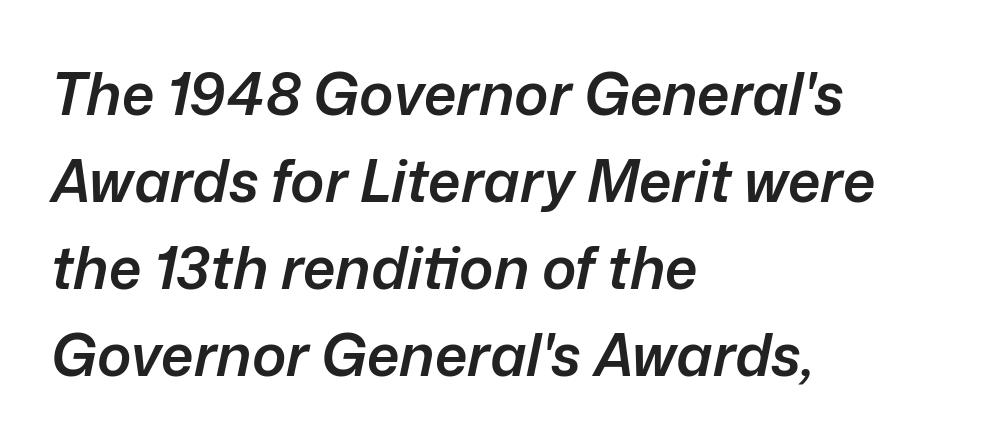
The image shows 58 px semibold type, italic (leaning right); set left-aligned, normal line spacing (1.5x), normal letter spacing, not underlined; low stroke contrast and a medium x-height.
